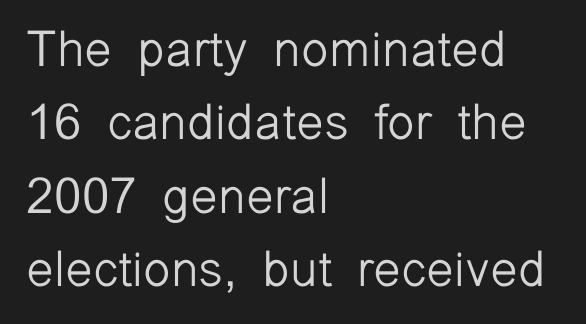
Serif or sans? Sans — the stroke terminals are bare. Letter spacing: default. You could not count columns in this text — the font is proportionally spaced. What's the leading like? Ordinary, nothing unusual.
